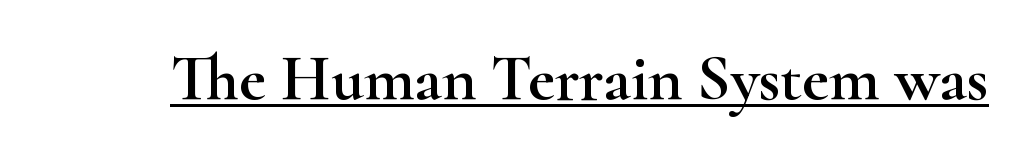
The image shows 65 px wide serif type, upright; set normal letter spacing, underlined; high stroke contrast and a small x-height.
